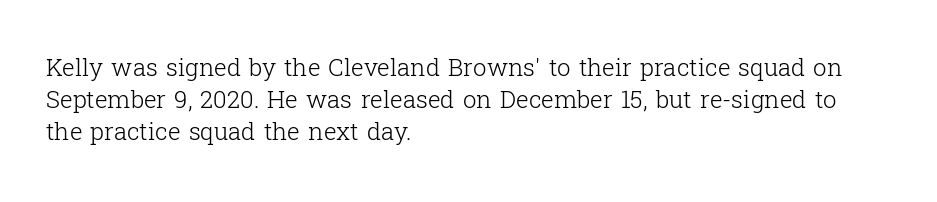
The strip under each line holds only bare page. You could call the tracking neutral — neither tight nor loose. Where is the straight margin? On the left. Upright lettering throughout. The weight tops out at a normal text grade.
